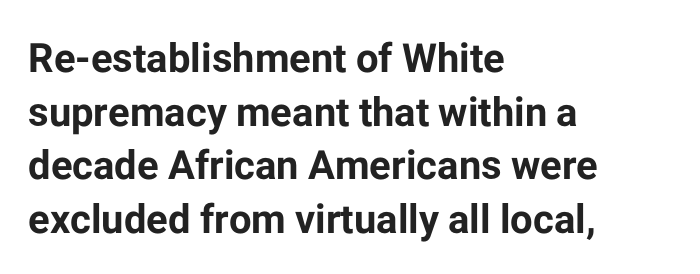
The image shows 40 px bold sans-serif type, upright; set left-aligned, normal line spacing (1.34x), normal letter spacing, not underlined; low stroke contrast and a medium x-height.
